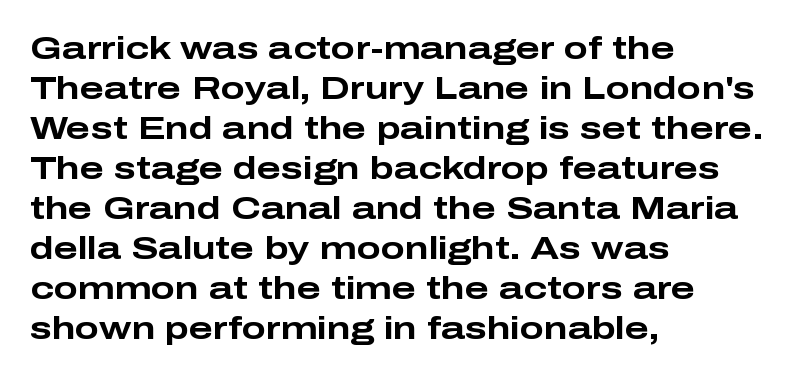
Unmarked baselines from the first word to the last. The vertical gap from one line to the next is medium. This is the regular roman posture of the typeface. Look at the stroke-to-counter ratio: heavy, a bold.
